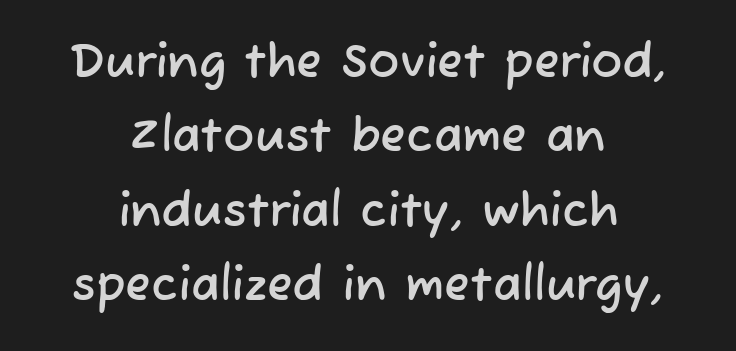
Q: Is the typeface a serif or a sans-serif typeface? A: Sans-serif.
Q: Is the text underlined? A: No.
Q: How is the paragraph aligned? A: Centered.
Q: Is the spacing between letters normal or unusually wide? A: Normal.
Q: Is the spacing between lines tight, normal or loose? A: Normal.
Q: Width (condensed, normal, or wide)? A: Normal.
Q: Stroke contrast? A: Low.
Q: x-height? A: Medium.
Q: Monospaced? A: No.
